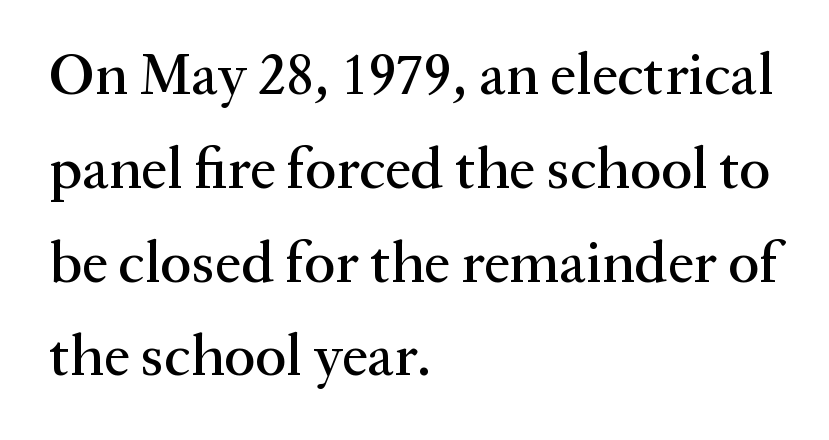
Q: Is the text italic (slanted)? A: No, it is upright.
Q: Is the typeface a serif or a sans-serif typeface? A: Serif.
Q: Is the text underlined? A: No.
Q: How is the paragraph aligned? A: Left-aligned.
Q: Is the spacing between letters normal or unusually wide? A: Normal.
Q: Is the spacing between lines tight, normal or loose? A: Normal.
Q: Width (condensed, normal, or wide)? A: Normal.
Q: Stroke contrast? A: Medium.
Q: x-height? A: Medium.
Q: Monospaced? A: No.
